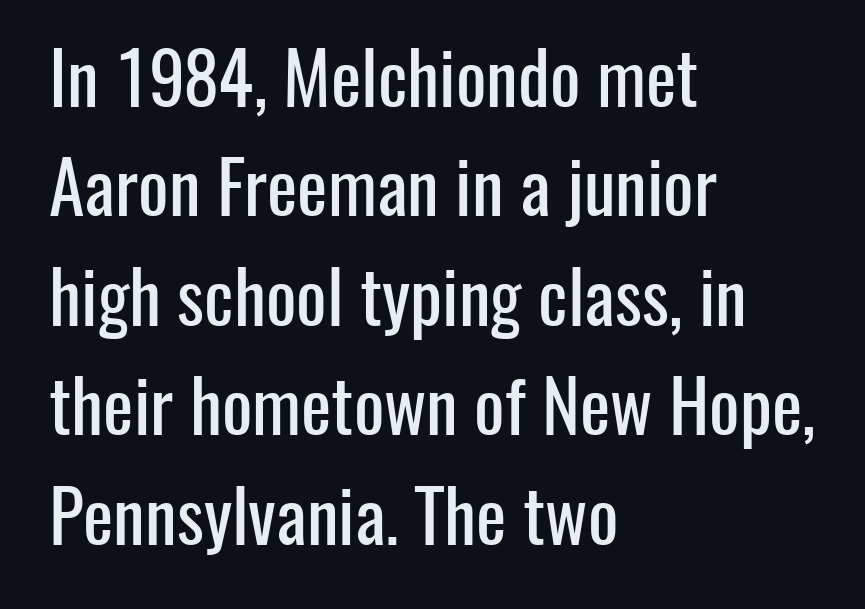
Character widths vary here, with narrow letters taking less room than wide ones. Does the leading feel generous? No, just average. It's the straight-up-and-down kind of type. Regarding serifs, this sample does without them. One-word summary of the alignment: left.
